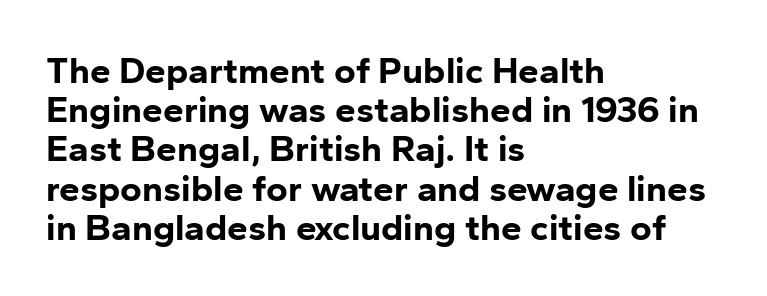
Alignment: flush left. Between one letter and the next there's only the usual sliver of space. The passage shown is not underscored anywhere. Strong, thick strokes mark this as bold type.
